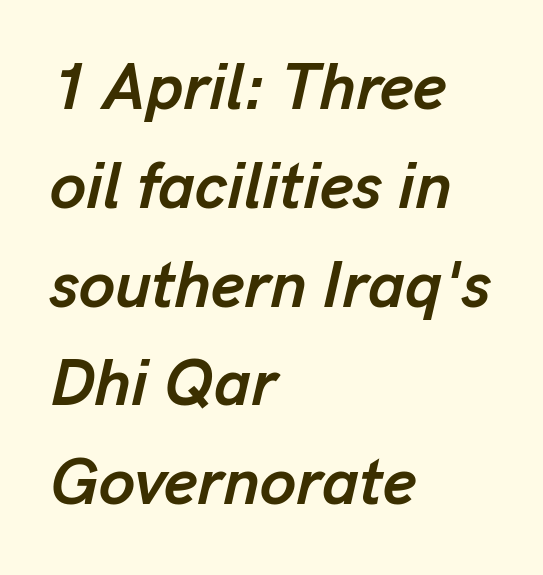
Q: Is the text bold? A: Yes.
Q: Is the text italic (slanted)? A: Yes, it leans right by about 13 degrees.
Q: Is the text underlined? A: No.
Q: How is the paragraph aligned? A: Left-aligned.
Q: Is the spacing between letters normal or unusually wide? A: Normal.
Q: Is the spacing between lines tight, normal or loose? A: Normal.
Q: Width (condensed, normal, or wide)? A: Normal.
Q: Stroke contrast? A: Low.
Q: x-height? A: Medium.
Q: Monospaced? A: No.
